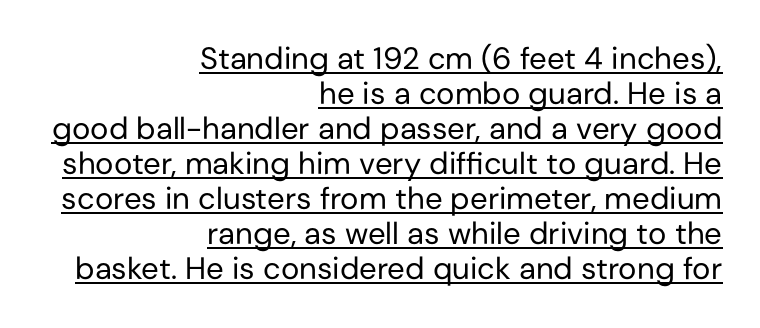
Students, observe the line beneath the letters — that is underlining. Check where the strokes stop: nothing finishes them off — pure sans. Whoever set this chose condensed vertical rhythm over breathing room. The weight tops out at a normal text grade. Character widths vary here, with narrow letters taking less room than wide ones.
